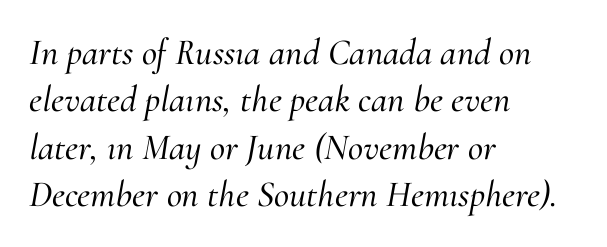
The type is set solid horizontally, with unmodified tracking. This sample has the flowing, uneven cadence of proportional lettering. The font family rendered here belongs to the serif group. Vertically, the passage feels balanced, rows spaced as you'd expect. No word sits above an underline. This sample is left-justified, so line endings fall wherever the words run out.
